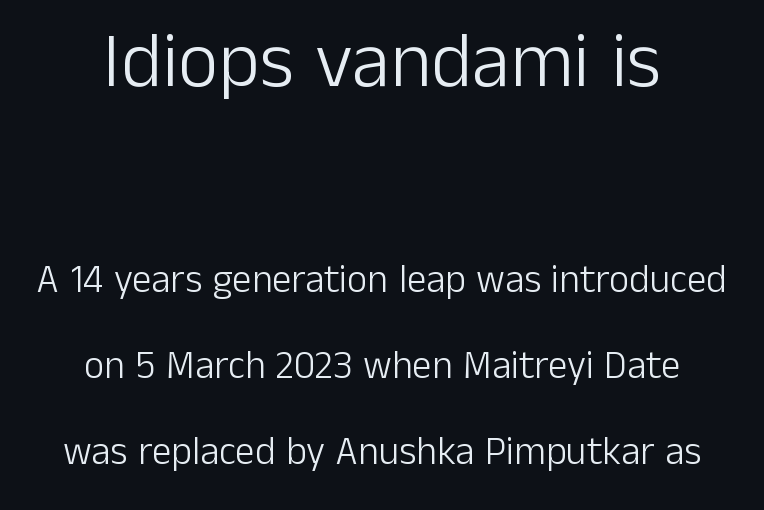
{"serif": "no", "italic": "no", "bold": "no", "weight": "light", "width": "normal", "stroke_contrast": "low", "x_height": "medium", "monospaced": "no", "underline": "no", "align": "center", "line_spacing": "loose", "line_spacing_ratio": 2.21, "letter_spacing": "normal", "letter_spacing_em": 0.0, "larger_block": "first", "size_ratio": 2.0, "glyph_px": 78}
